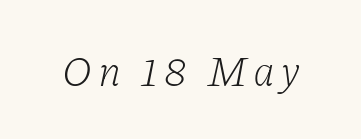
Font category for this specimen: serif. The rendering uses natural spacing where letterforms have individual widths. Check under the words: just untouched page. This sample uses an oblique cut, with every glyph tilted off the vertical.
